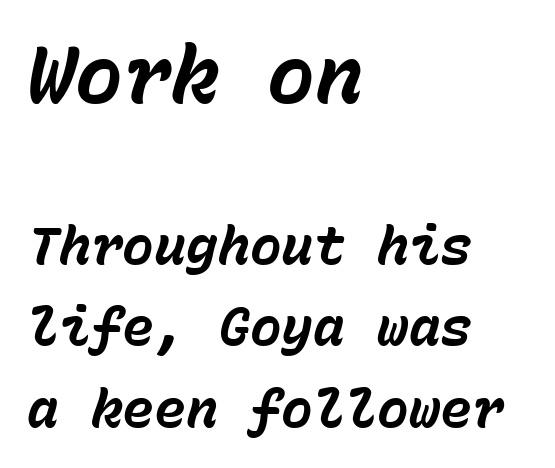
The image shows 80 px bold type, italic (leaning right), monospaced; set left-aligned, normal line spacing (1.53x), normal letter spacing, not underlined; the first (top) block is 1.51x larger; low stroke contrast and a medium x-height.
